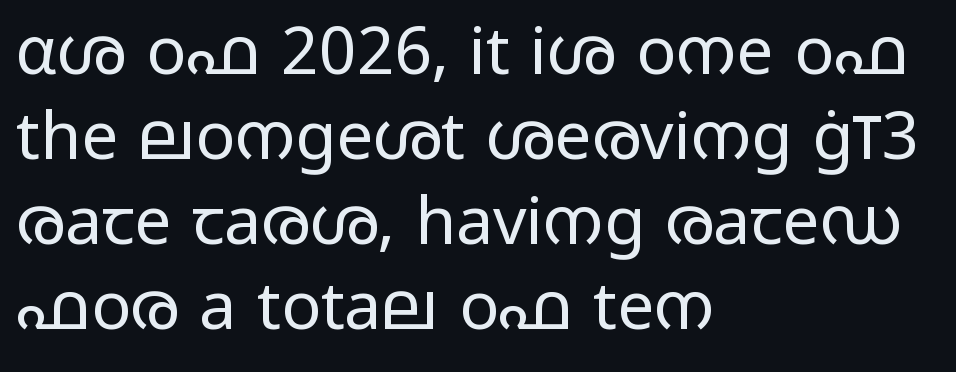
Q: Is the text bold? A: No.
Q: Is the text italic (slanted)? A: No, it is upright.
Q: Is the typeface a serif or a sans-serif typeface? A: Sans-serif.
Q: Is the text underlined? A: No.
Q: How is the paragraph aligned? A: Left-aligned.
Q: Is the spacing between letters normal or unusually wide? A: Normal.
Q: Is the spacing between lines tight, normal or loose? A: Normal.
Q: Width (condensed, normal, or wide)? A: Wide.
Q: Stroke contrast? A: Low.
Q: x-height? A: Medium.
Q: Monospaced? A: No.
